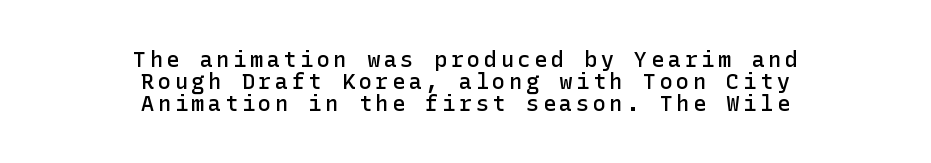
{"italic": "no", "bold": "semi", "underline": "no", "align": "center", "line_spacing": "tight", "line_spacing_ratio": 1.0, "glyph_px": 22}
